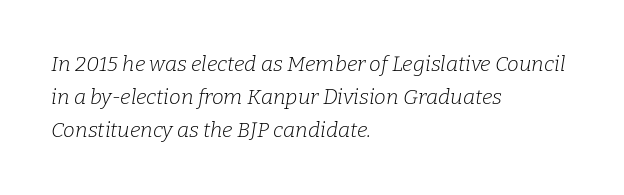
Q: Is the text bold? A: No.
Q: Is the text italic (slanted)? A: Yes, it leans right by about 9 degrees.
Q: Is the text underlined? A: No.
Q: How is the paragraph aligned? A: Left-aligned.
Q: Is the spacing between letters normal or unusually wide? A: Normal.
Q: Is the spacing between lines tight, normal or loose? A: Normal.
